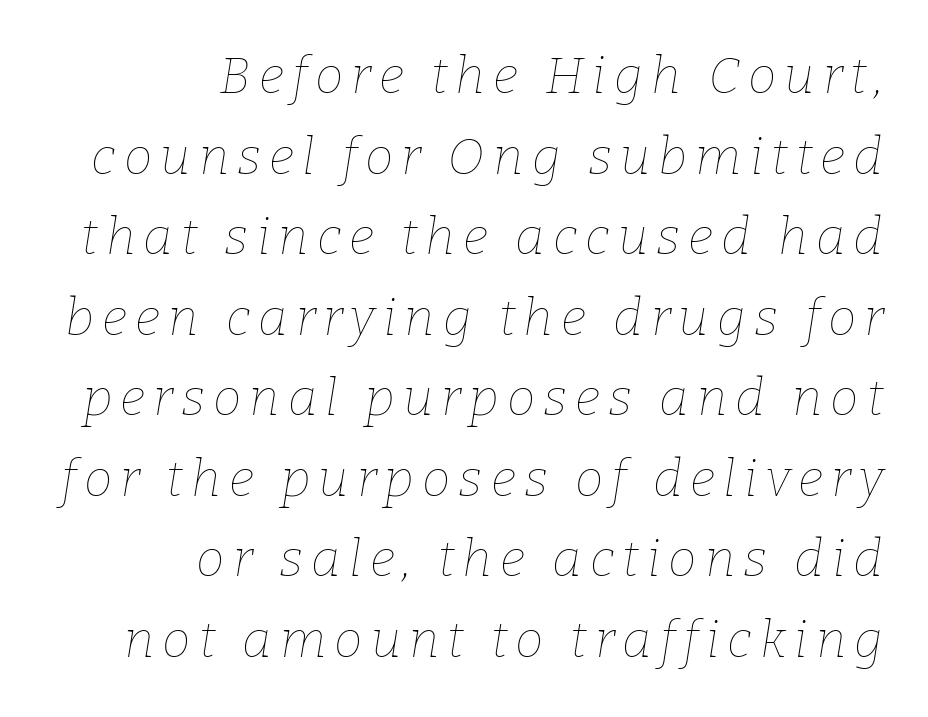
Underlining? Definitely not there. Emphasis-style slanted type is in use. The rendering uses natural spacing where letterforms have individual widths. Reading down the column, the eye jumps a familiar distance to each next line.
